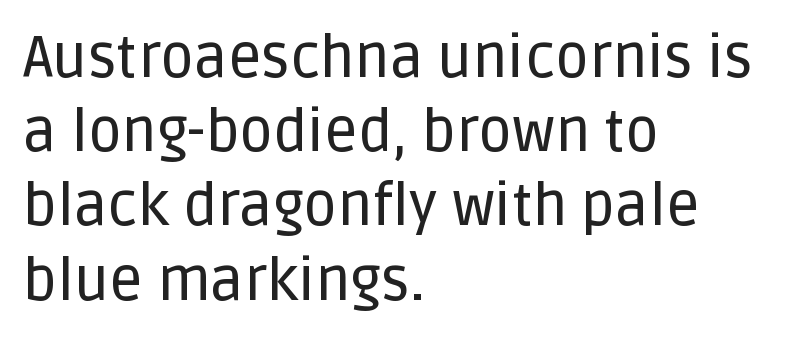
Q: Is the text italic (slanted)? A: No, it is upright.
Q: Is the typeface a serif or a sans-serif typeface? A: Sans-serif.
Q: Is the text underlined? A: No.
Q: How is the paragraph aligned? A: Left-aligned.
Q: Is the spacing between letters normal or unusually wide? A: Normal.
Q: Is the spacing between lines tight, normal or loose? A: Normal.
Q: Width (condensed, normal, or wide)? A: Normal.
Q: Stroke contrast? A: Low.
Q: x-height? A: Large.
Q: Monospaced? A: No.
